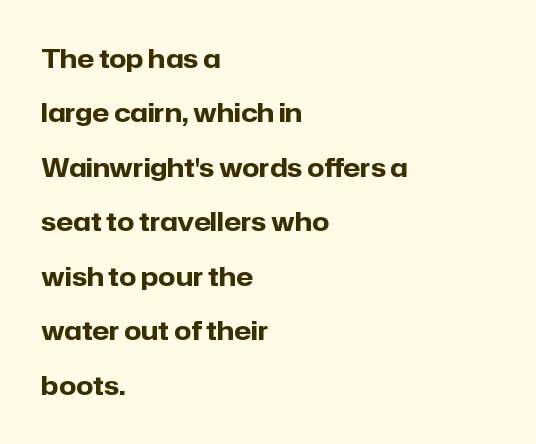
Each row of text sits above clean, open space. The ragged edge is on the right, which tells us the setting is flush left. The typography opts for an upright posture over an oblique one. Loosely led — the rows are spread out.
